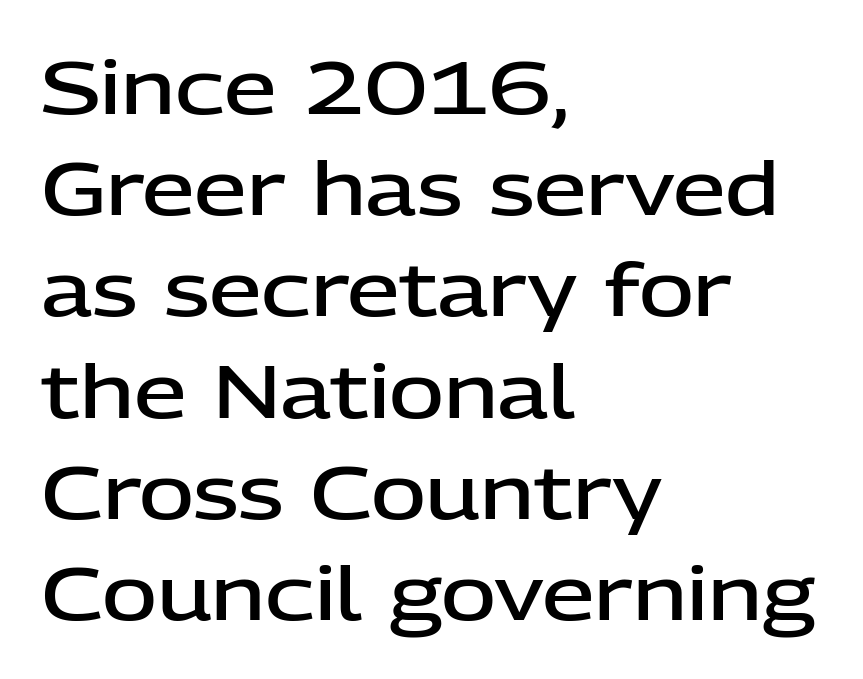
The image shows 75 px semibold sans-serif type, upright; set left-aligned, normal line spacing (1.35x), normal letter spacing, not underlined; low stroke contrast and a medium x-height.
